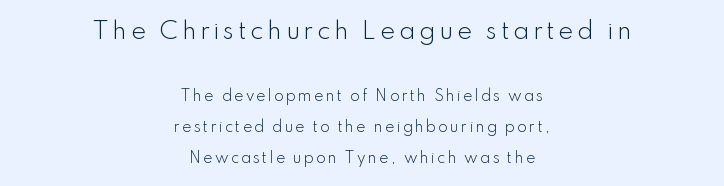
{"italic": "no", "bold": "no", "underline": "no", "align": "center", "line_spacing": "loose", "line_spacing_ratio": 2.2, "larger_block": "first", "size_ratio": 1.64, "glyph_px": 23}
